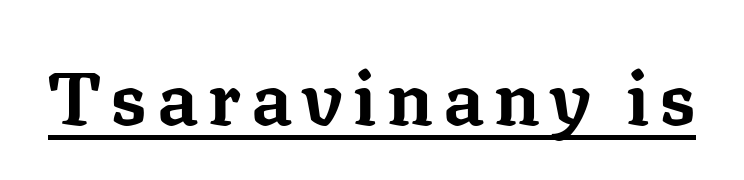
Q: Is the text bold? A: Yes.
Q: Is the text italic (slanted)? A: No, it is upright.
Q: Is the typeface a serif or a sans-serif typeface? A: Serif.
Q: Is the text underlined? A: Yes.
Q: Width (condensed, normal, or wide)? A: Normal.
Q: Stroke contrast? A: Low.
Q: x-height? A: Medium.
Q: Monospaced? A: No.
